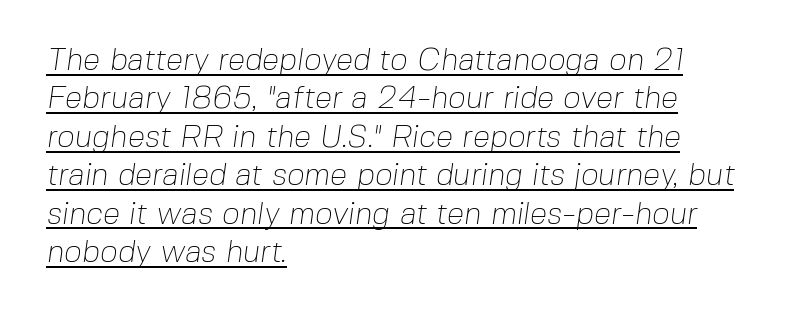
Q: Is the text bold? A: No.
Q: Is the typeface a serif or a sans-serif typeface? A: Sans-serif.
Q: Is the text underlined? A: Yes.
Q: How is the paragraph aligned? A: Left-aligned.
Q: Is the spacing between letters normal or unusually wide? A: Normal.
Q: Width (condensed, normal, or wide)? A: Normal.
Q: Stroke contrast? A: Low.
Q: x-height? A: Medium.
Q: Monospaced? A: No.
